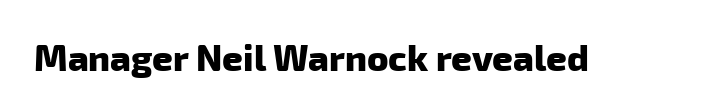
The image shows 36 px heavy sans-serif type; set normal letter spacing, not underlined; low stroke contrast and a medium x-height.
